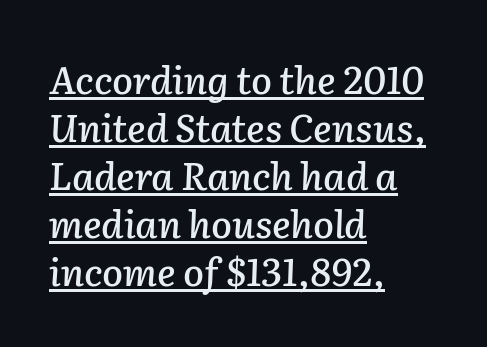
Q: Is the text italic (slanted)? A: Yes, it leans right by about 2 degrees.
Q: Is the text underlined? A: Yes.
Q: How is the paragraph aligned? A: Left-aligned.
Q: Is the spacing between letters normal or unusually wide? A: Normal.
Q: Is the spacing between lines tight, normal or loose? A: Normal.
Q: Width (condensed, normal, or wide)? A: Normal.
Q: Stroke contrast? A: Low.
Q: x-height? A: Medium.
Q: Monospaced? A: No.
